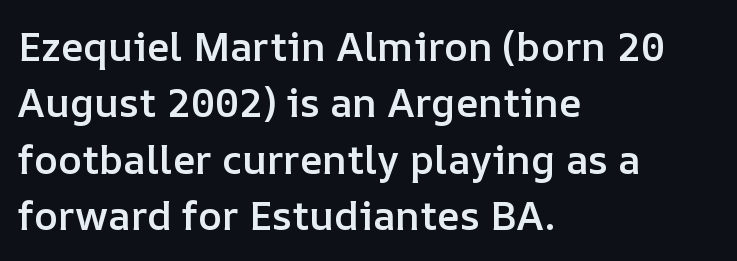
Observe the ordinary spacing: letters are neighbours, not strangers. The rendering anchors every line to the left-hand side. A typesetter would call this leading conventional body-copy spacing. Character widths vary here, with narrow letters taking less room than wide ones.
